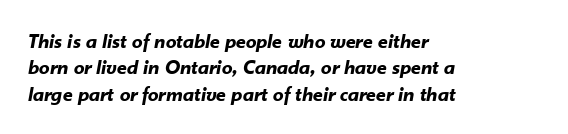
{"italic": "yes", "lean": "right", "slant_degrees": 10, "bold": "yes", "underline": "no", "align": "left", "line_spacing": "normal", "line_spacing_ratio": 1.26, "letter_spacing": "normal", "letter_spacing_em": 0.0, "glyph_px": 21}
